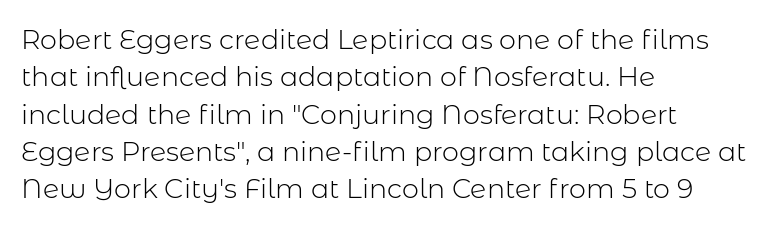
Interline gaps are of average width in this sample. Inter-character spacing is left at the font's built-in metrics. If you drew a line through each stem, it would be perfectly vertical. Words float on clear page, feet unadorned. Each line starts at the same left margin while the right side varies.
